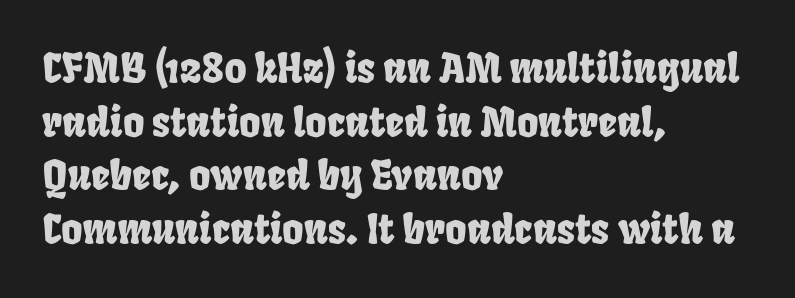
The image shows 41 px condensed sans-serif type; set left-aligned, normal line spacing (1.31x), normal letter spacing, not underlined; low stroke contrast and a large x-height.
